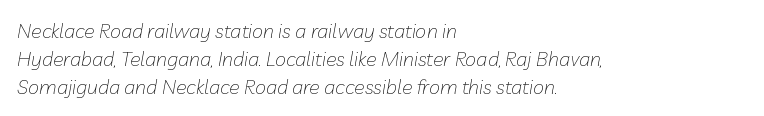
Q: Is the text bold? A: No.
Q: Is the text italic (slanted)? A: Yes, it leans right by about 10 degrees.
Q: Is the text underlined? A: No.
Q: How is the paragraph aligned? A: Left-aligned.
Q: Is the spacing between letters normal or unusually wide? A: Normal.
Q: Is the spacing between lines tight, normal or loose? A: Normal.
